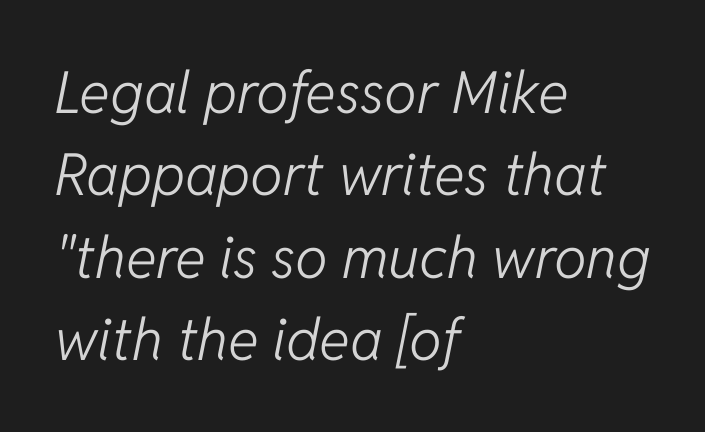
The image shows 58 px light type, italic (leaning right); set left-aligned, normal line spacing (1.42x), normal letter spacing, not underlined; low stroke contrast and a medium x-height.
